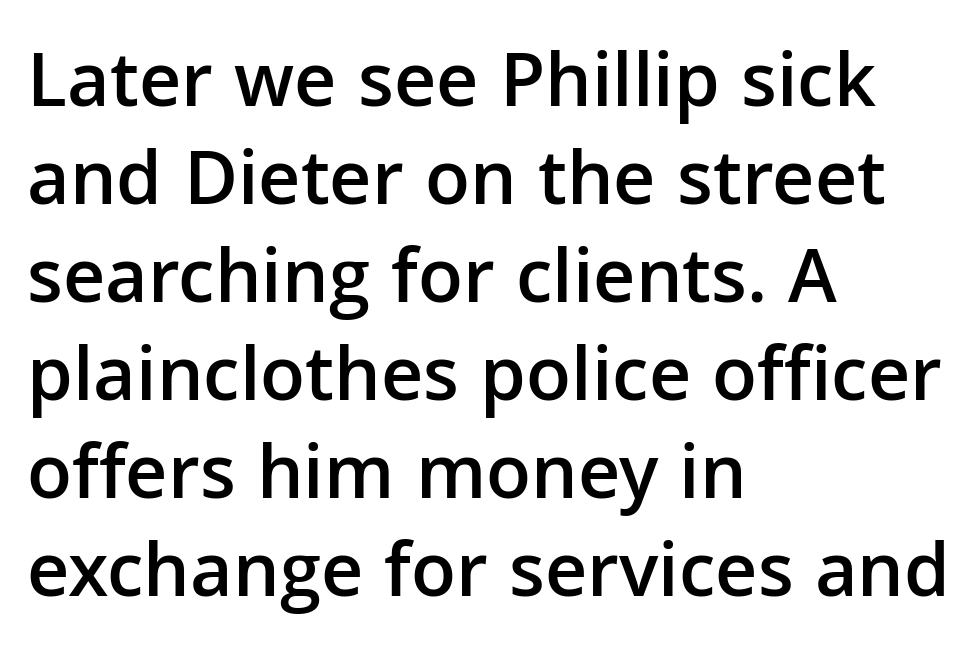
Unlike italic type, these characters show no tilt at all. A student would call this left alignment; a typographer would say flush left, rag right. Nobody touched the tracking dial on this one. The font family rendered here belongs to the sans-serif group. A fair bit of extra ink — the face is semibold, not bold.
